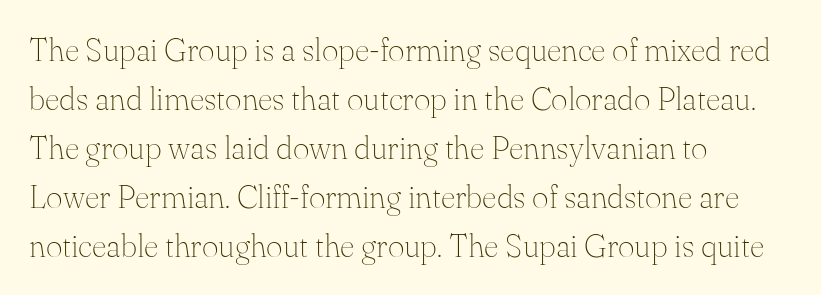
Q: Is the text bold? A: No.
Q: Is the text italic (slanted)? A: No, it is upright.
Q: Is the typeface a serif or a sans-serif typeface? A: Serif.
Q: Is the text underlined? A: No.
Q: How is the paragraph aligned? A: Left-aligned.
Q: Is the spacing between letters normal or unusually wide? A: Normal.
Q: Is the spacing between lines tight, normal or loose? A: Normal.
Q: Width (condensed, normal, or wide)? A: Normal.
Q: Stroke contrast? A: Medium.
Q: x-height? A: Small.
Q: Monospaced? A: No.
